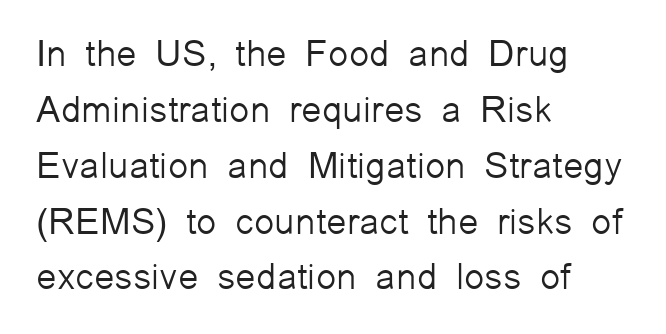
Q: Is the text bold? A: No.
Q: Is the text italic (slanted)? A: No, it is upright.
Q: Is the typeface a serif or a sans-serif typeface? A: Sans-serif.
Q: Is the text underlined? A: No.
Q: How is the paragraph aligned? A: Left-aligned.
Q: Is the spacing between letters normal or unusually wide? A: Normal.
Q: Is the spacing between lines tight, normal or loose? A: Normal.
Q: Width (condensed, normal, or wide)? A: Normal.
Q: Stroke contrast? A: Low.
Q: x-height? A: Medium.
Q: Monospaced? A: No.
